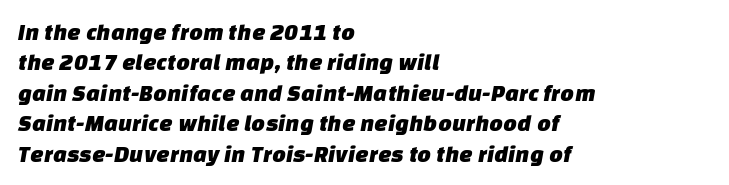
Q: Is the text underlined? A: No.
Q: How is the paragraph aligned? A: Left-aligned.
Q: Is the spacing between letters normal or unusually wide? A: Normal.
Q: Is the spacing between lines tight, normal or loose? A: Normal.
